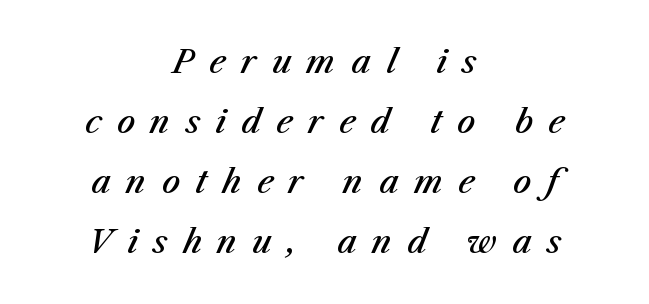
Q: Is the text bold? A: Semi-bold.
Q: Is the text italic (slanted)? A: Yes, it leans right by about 23 degrees.
Q: Is the text underlined? A: No.
Q: How is the paragraph aligned? A: Centered.
Q: Is the spacing between letters normal or unusually wide? A: Unusually wide.
Q: Width (condensed, normal, or wide)? A: Normal.
Q: Stroke contrast? A: Medium.
Q: x-height? A: Medium.
Q: Monospaced? A: No.
